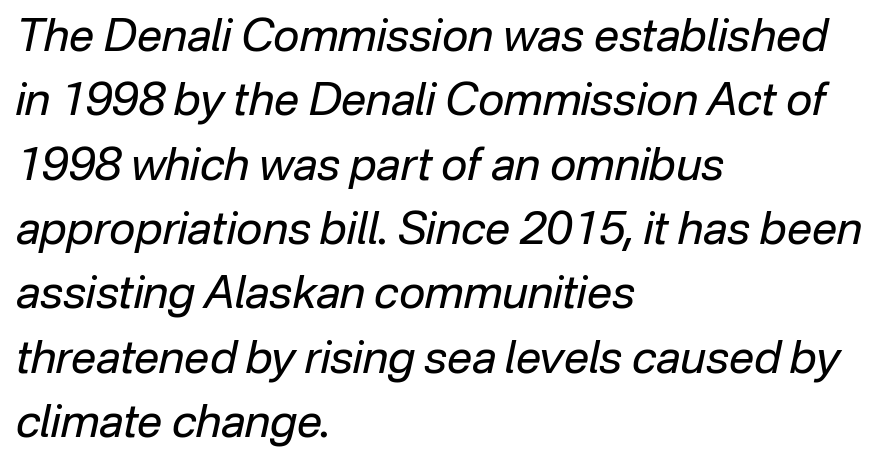
Q: Is the text bold? A: No.
Q: Is the text italic (slanted)? A: Yes, it leans right by about 12 degrees.
Q: Is the text underlined? A: No.
Q: How is the paragraph aligned? A: Left-aligned.
Q: Is the spacing between letters normal or unusually wide? A: Normal.
Q: Is the spacing between lines tight, normal or loose? A: Normal.
Q: Width (condensed, normal, or wide)? A: Normal.
Q: Stroke contrast? A: Low.
Q: x-height? A: Medium.
Q: Monospaced? A: No.
